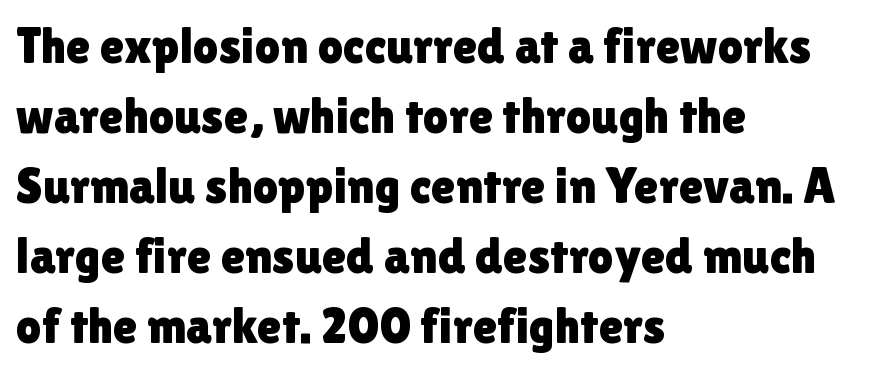
Q: Is the text italic (slanted)? A: No, it is upright.
Q: Is the typeface a serif or a sans-serif typeface? A: Sans-serif.
Q: Is the text underlined? A: No.
Q: How is the paragraph aligned? A: Left-aligned.
Q: Is the spacing between letters normal or unusually wide? A: Normal.
Q: Is the spacing between lines tight, normal or loose? A: Normal.
Q: Width (condensed, normal, or wide)? A: Normal.
Q: x-height? A: Medium.
Q: Monospaced? A: No.
